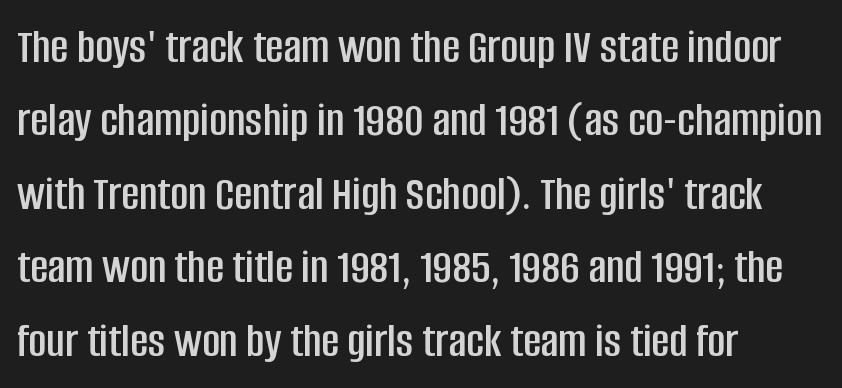
Q: Is the text italic (slanted)? A: No, it is upright.
Q: Is the typeface a serif or a sans-serif typeface? A: Sans-serif.
Q: Is the text underlined? A: No.
Q: How is the paragraph aligned? A: Left-aligned.
Q: Is the spacing between letters normal or unusually wide? A: Normal.
Q: Is the spacing between lines tight, normal or loose? A: Normal.
Q: Width (condensed, normal, or wide)? A: Condensed.
Q: Stroke contrast? A: Low.
Q: x-height? A: Large.
Q: Monospaced? A: No.
